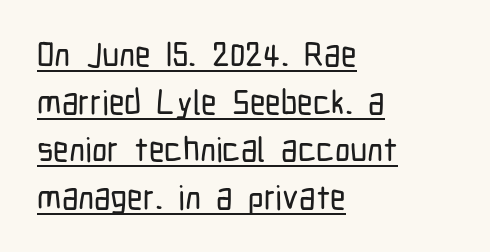
{"serif": "no", "italic": "no", "width": "condensed", "stroke_contrast": "low", "x_height": "medium", "monospaced": "no", "underline": "yes", "align": "left", "line_spacing": "normal", "line_spacing_ratio": 1.4, "letter_spacing": "normal", "letter_spacing_em": 0.0, "glyph_px": 34}
